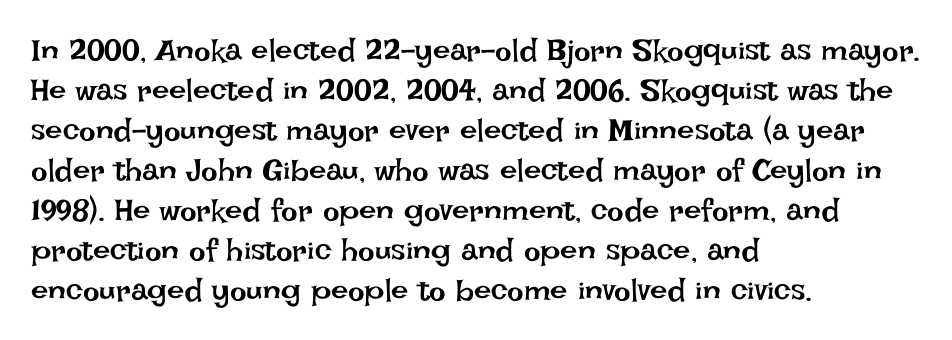
Words float on clear page, feet unadorned. Leading: standard. Stroke thickness stays within the range of a standard reading face or lighter. Characters follow at the spacing the type designer built in. Think of a printed novel: that variable character pitch is what you see here. Unlike italic type, these characters show no tilt at all.
